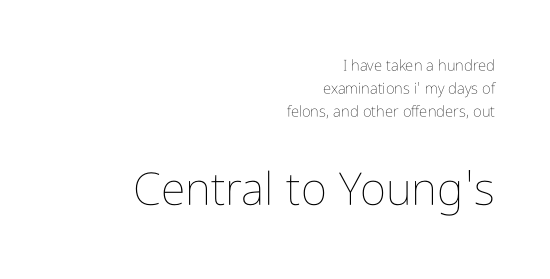
Q: Is the text bold? A: No.
Q: Is the text italic (slanted)? A: No, it is upright.
Q: Is the text underlined? A: No.
Q: How is the paragraph aligned? A: Right-aligned.
Q: Is the spacing between letters normal or unusually wide? A: Normal.
Q: Is the spacing between lines tight, normal or loose? A: Normal.
Q: Which block of text is set in a larger size, the first (top) or the second (bottom)? A: The second (bottom) one.
Q: Width (condensed, normal, or wide)? A: Condensed.
Q: Stroke contrast? A: Low.
Q: x-height? A: Medium.
Q: Monospaced? A: No.
